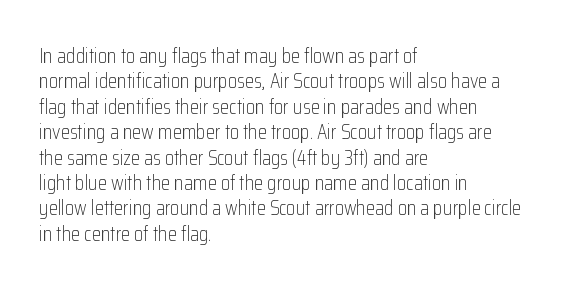
{"italic": "no", "bold": "no", "underline": "no", "align": "left", "line_spacing_ratio": 1.21, "letter_spacing": "normal", "letter_spacing_em": 0.0, "glyph_px": 21}
